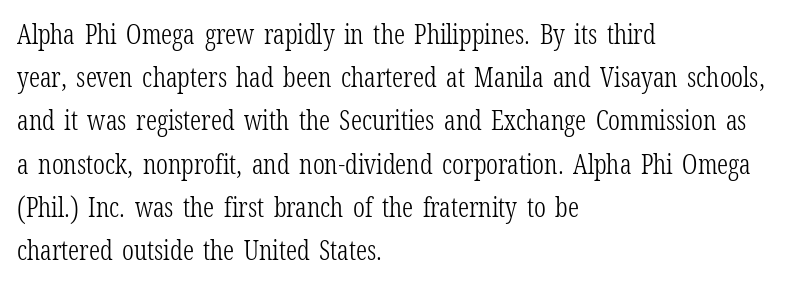
{"italic": "no", "bold": "no", "underline": "no", "align": "left", "line_spacing": "normal", "line_spacing_ratio": 1.6, "letter_spacing": "normal", "letter_spacing_em": 0.0, "glyph_px": 27}
